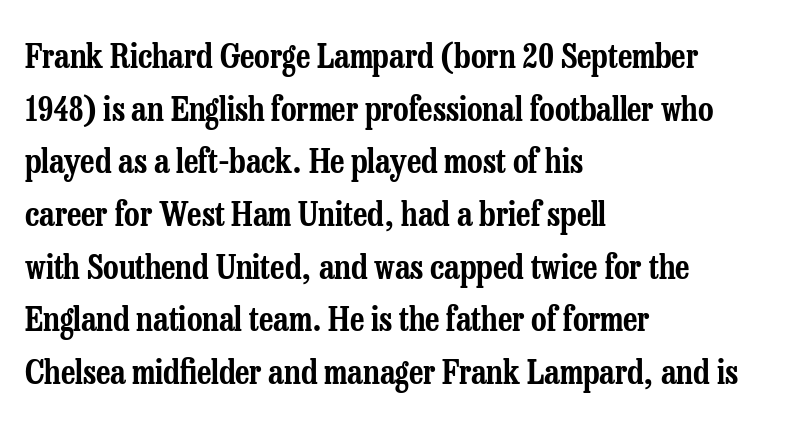
The image shows 34 px condensed serif type, upright; set left-aligned, normal line spacing (1.55x), normal letter spacing, not underlined; low stroke contrast and a medium x-height.
